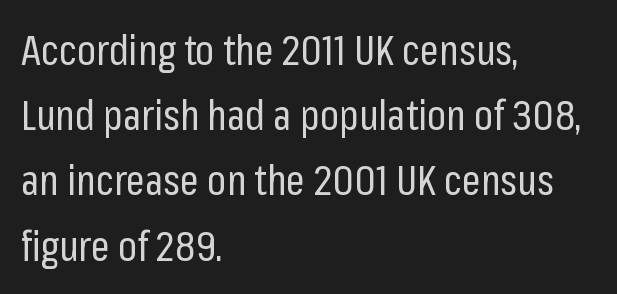
Q: Is the text bold? A: No.
Q: Is the text italic (slanted)? A: No, it is upright.
Q: Is the typeface a serif or a sans-serif typeface? A: Sans-serif.
Q: Is the text underlined? A: No.
Q: How is the paragraph aligned? A: Left-aligned.
Q: Is the spacing between letters normal or unusually wide? A: Normal.
Q: Is the spacing between lines tight, normal or loose? A: Normal.
Q: Width (condensed, normal, or wide)? A: Condensed.
Q: Stroke contrast? A: Low.
Q: x-height? A: Medium.
Q: Monospaced? A: No.
